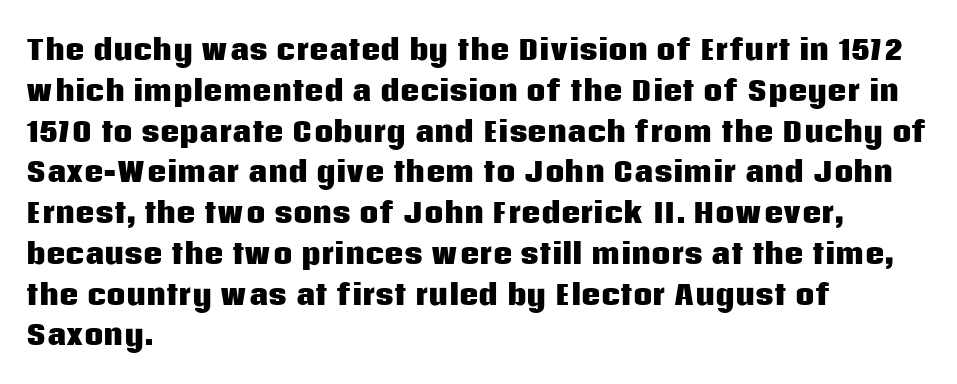
The image shows 27 px bold type, upright; set left-aligned, normal line spacing (1.51x), normal letter spacing, not underlined.
